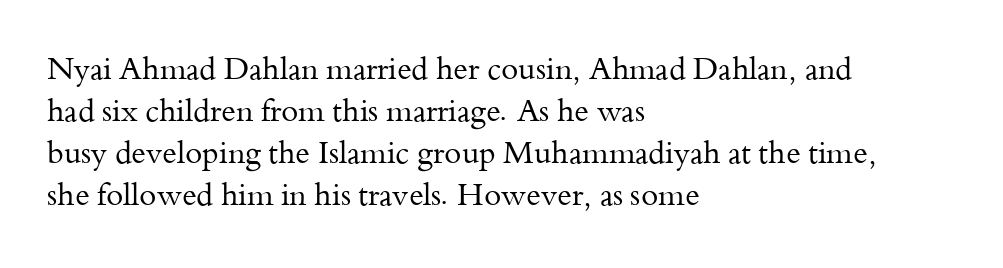
{"serif": "yes", "italic": "no", "bold": "no", "weight": "regular", "width": "normal", "stroke_contrast": "medium", "x_height": "small", "monospaced": "no", "underline": "no", "align": "left", "line_spacing": "normal", "line_spacing_ratio": 1.35, "letter_spacing": "normal", "letter_spacing_em": 0.0, "glyph_px": 31}
